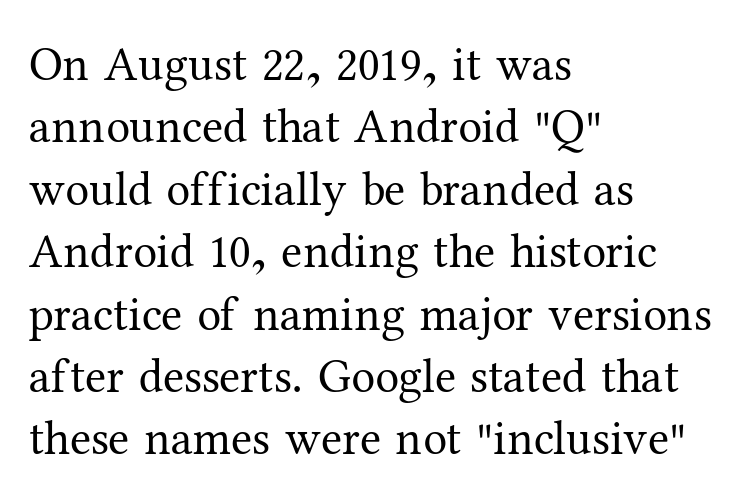
Examine the stroke ends and you'll spot serifs. Is the block centered? No — it sits flush against the left margin. Vertical stems look standard width or narrower in stroke. The foot of each line stays bare and open. Every character sits straight up, as roman type does.
